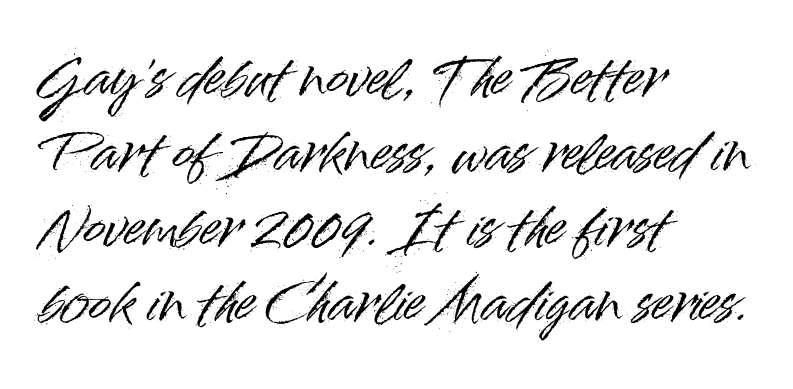
Q: Is the text italic (slanted)? A: Yes.
Q: Is the typeface a serif or a sans-serif typeface? A: Sans-serif.
Q: Is the text underlined? A: No.
Q: How is the paragraph aligned? A: Left-aligned.
Q: Is the spacing between letters normal or unusually wide? A: Normal.
Q: Is the spacing between lines tight, normal or loose? A: Normal.
Q: Width (condensed, normal, or wide)? A: Normal.
Q: Stroke contrast? A: High.
Q: x-height? A: Small.
Q: Monospaced? A: No.
